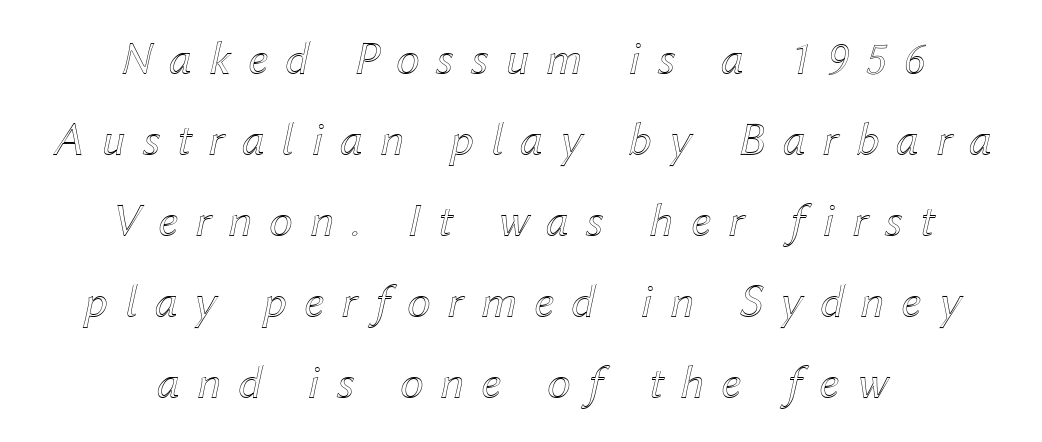
Q: Is the text italic (slanted)? A: Yes, it leans right by about 12 degrees.
Q: Is the text underlined? A: No.
Q: How is the paragraph aligned? A: Centered.
Q: Is the spacing between letters normal or unusually wide? A: Unusually wide.
Q: Is the spacing between lines tight, normal or loose? A: Normal.
Q: Width (condensed, normal, or wide)? A: Normal.
Q: x-height? A: Medium.
Q: Monospaced? A: No.
